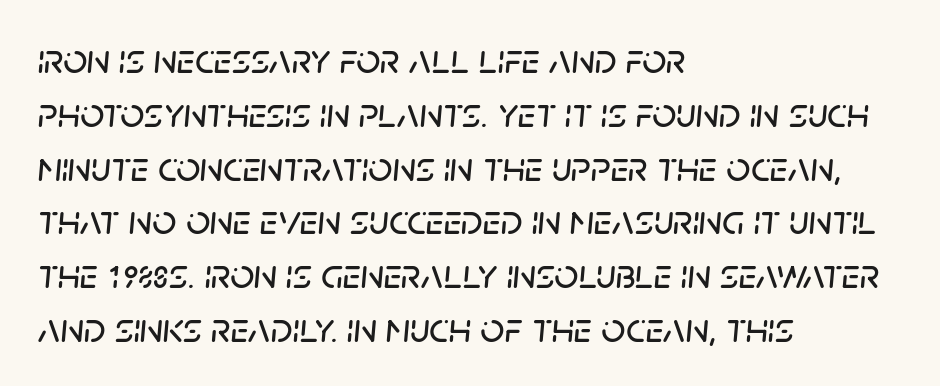
Quick note: italic. All the whitespace from short lines collects on the right. Each letter keeps its own natural width here, so spacing adapts to shape. Each new line begins a customary step beneath the previous one. Default kerning and tracking; the words read as compact shapes. A clean baseline with only descenders dipping below it.
